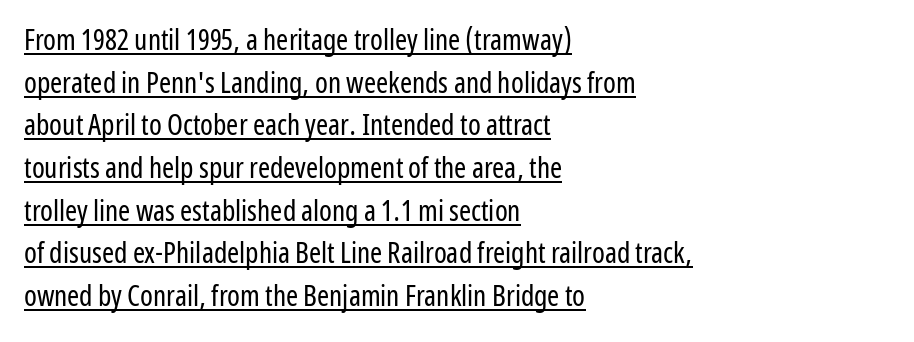
The image shows 29 px regular-weight, condensed sans-serif type, upright; set left-aligned, normal line spacing (1.47x), normal letter spacing, underlined; low stroke contrast and a medium x-height.
